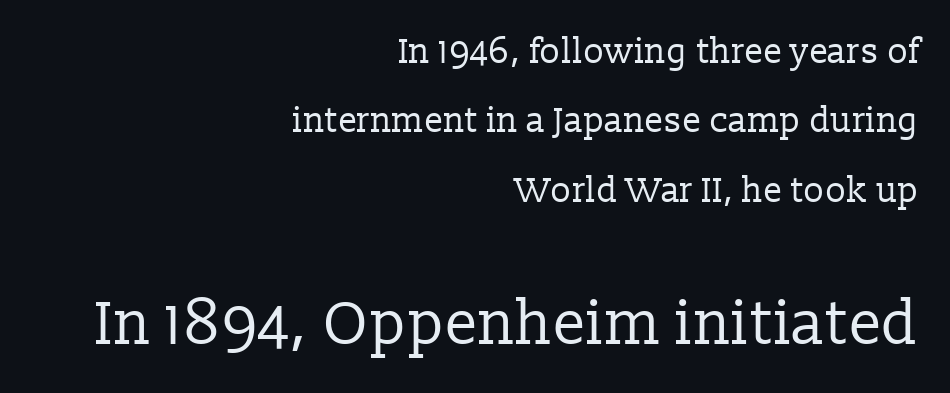
{"serif": "yes", "italic": "no", "bold": "no", "weight": "regular", "width": "normal", "stroke_contrast": "low", "x_height": "medium", "monospaced": "no", "underline": "no", "align": "right", "line_spacing": "loose", "line_spacing_ratio": 1.98, "letter_spacing": "normal", "letter_spacing_em": 0.0, "larger_block": "second", "size_ratio": 1.74, "glyph_px": 61}
